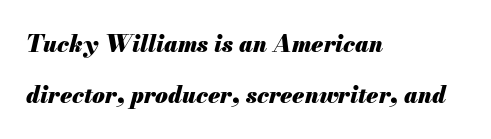
{"italic": "yes", "lean": "right", "slant_degrees": 13, "bold": "yes", "underline": "no", "align": "left", "line_spacing": "loose", "line_spacing_ratio": 2.21, "letter_spacing": "normal", "letter_spacing_em": 0.0, "glyph_px": 23}
